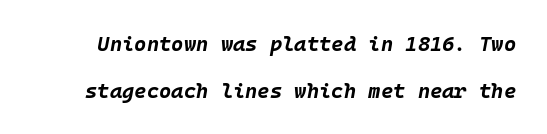
Yep, that's italic — everything's leaning. Vertically, the passage feels expansive, rows floating well apart. Letters rest on an invisible, unmarked baseline. The font is running at its bold setting. Standard letterfit; no display-style spreading of the glyphs.
